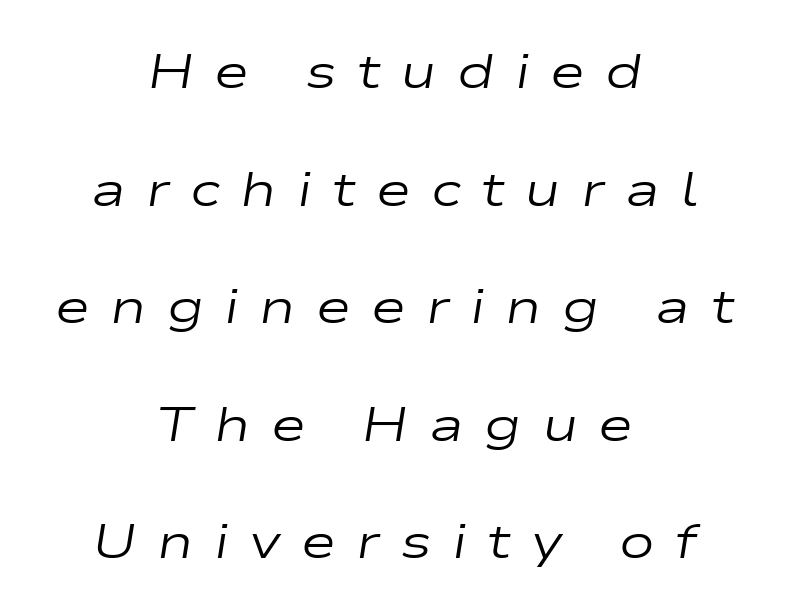
Do the characters align in a grid? No, the font is proportional. Leading: increased. On a weight scale, this lands at 450 or below. Teacher's note: observe the equal gaps on both sides — that is centered alignment. This sample uses an oblique cut, with every glyph tilted off the vertical. Letters rest on an invisible, unmarked baseline.
